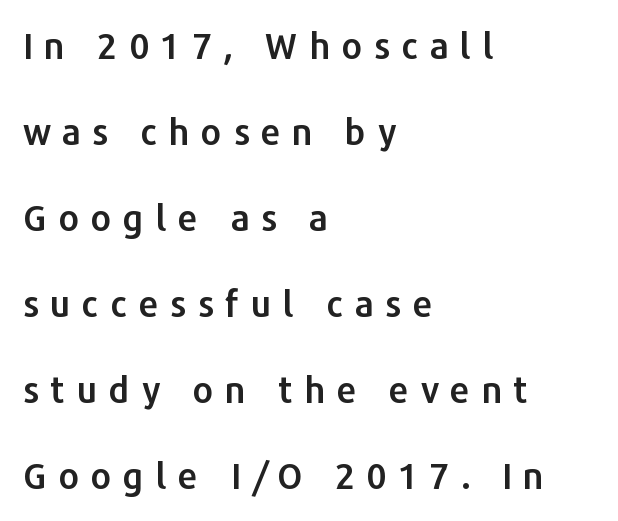
Type without underlining. Posture: vertical. Visually the block forms a straight wall on the left and a jagged coastline on the right. Think of a printed novel: that variable character pitch is what you see here. Stroke terminals: plain, sans-serif. The type is letterspaced generously, with wide tracking.
